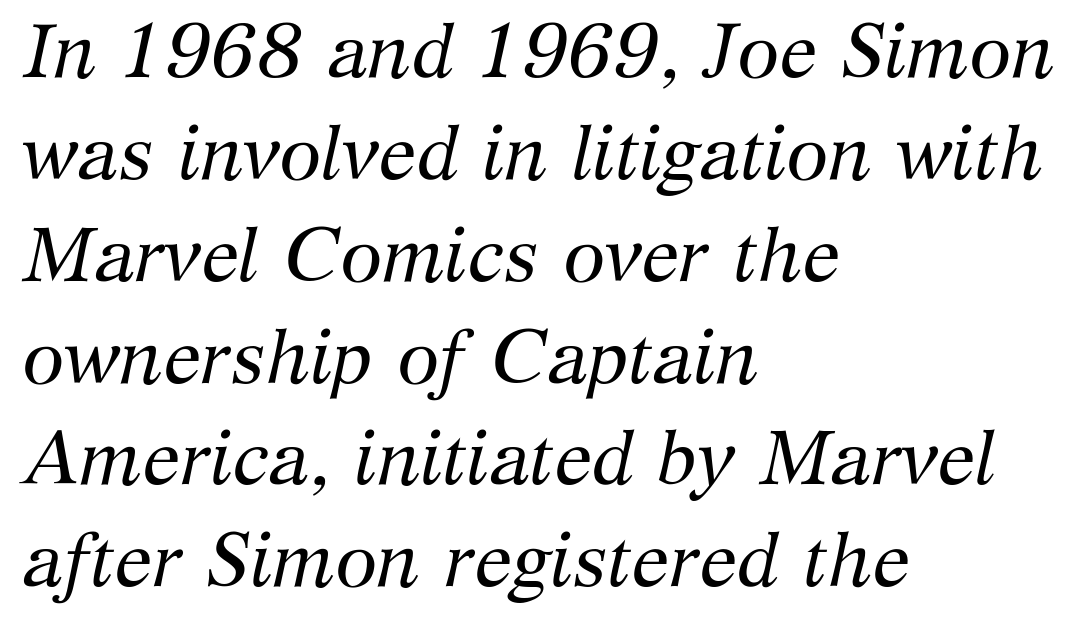
Q: Is the text bold? A: No.
Q: Is the text italic (slanted)? A: Yes, it leans right by about 12 degrees.
Q: Is the typeface a serif or a sans-serif typeface? A: Serif.
Q: Is the text underlined? A: No.
Q: How is the paragraph aligned? A: Left-aligned.
Q: Is the spacing between letters normal or unusually wide? A: Normal.
Q: Is the spacing between lines tight, normal or loose? A: Normal.
Q: Width (condensed, normal, or wide)? A: Normal.
Q: Stroke contrast? A: Medium.
Q: x-height? A: Medium.
Q: Monospaced? A: No.
